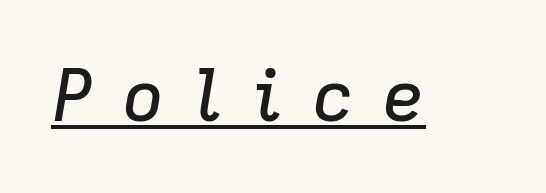
{"italic": "yes", "lean": "right", "slant_degrees": 9, "width": "normal", "stroke_contrast": "low", "x_height": "medium", "monospaced": "no", "underline": "yes", "letter_spacing": "wide", "letter_spacing_em": 0.38, "glyph_px": 72}
